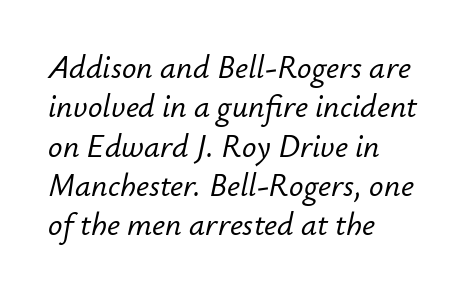
Q: Is the text italic (slanted)? A: Yes, it leans right by about 12 degrees.
Q: Is the text underlined? A: No.
Q: How is the paragraph aligned? A: Left-aligned.
Q: Is the spacing between letters normal or unusually wide? A: Normal.
Q: Width (condensed, normal, or wide)? A: Normal.
Q: Stroke contrast? A: Low.
Q: x-height? A: Small.
Q: Monospaced? A: No.
